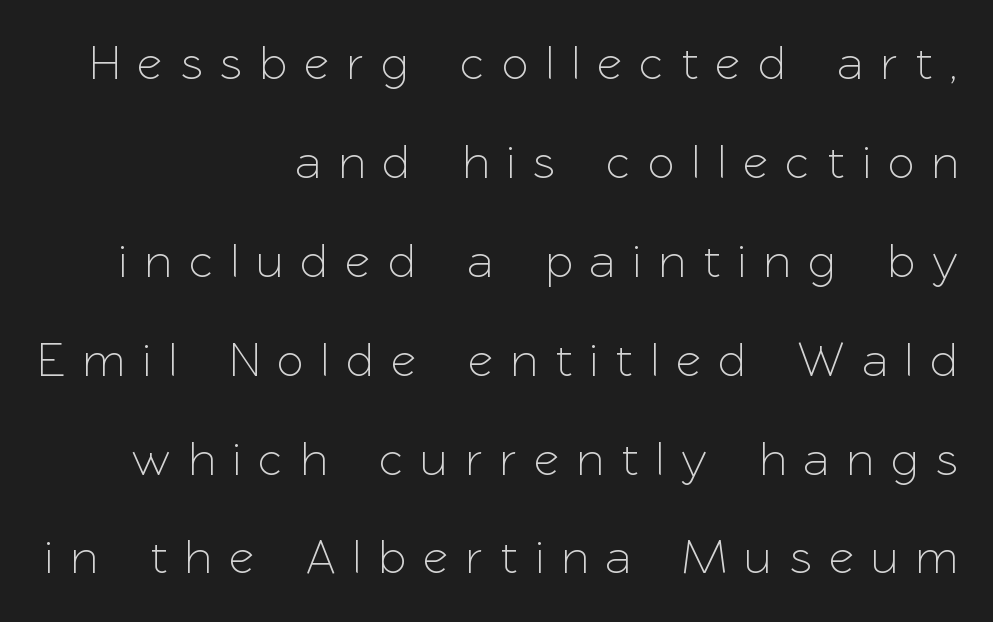
Q: Is the text italic (slanted)? A: No, it is upright.
Q: Is the typeface a serif or a sans-serif typeface? A: Sans-serif.
Q: Is the text underlined? A: No.
Q: How is the paragraph aligned? A: Right-aligned.
Q: Is the spacing between letters normal or unusually wide? A: Unusually wide.
Q: Is the spacing between lines tight, normal or loose? A: Loose.
Q: Width (condensed, normal, or wide)? A: Normal.
Q: Stroke contrast? A: Low.
Q: x-height? A: Medium.
Q: Monospaced? A: No.
